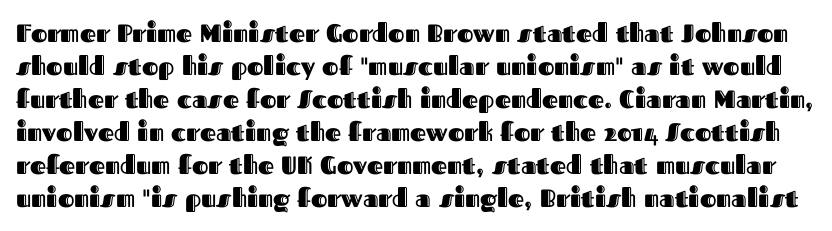
Q: Is the text italic (slanted)? A: No, it is upright.
Q: Is the text underlined? A: No.
Q: Is the spacing between letters normal or unusually wide? A: Normal.
Q: Is the spacing between lines tight, normal or loose? A: Normal.
